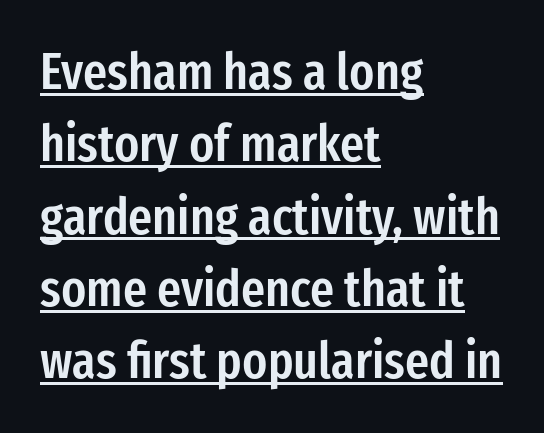
{"serif": "no", "italic": "no", "bold": "semi", "weight": "semibold", "width": "condensed", "stroke_contrast": "low", "x_height": "medium", "monospaced": "no", "underline": "yes", "align": "left", "line_spacing": "normal", "line_spacing_ratio": 1.39, "letter_spacing": "normal", "letter_spacing_em": 0.0, "glyph_px": 52}
